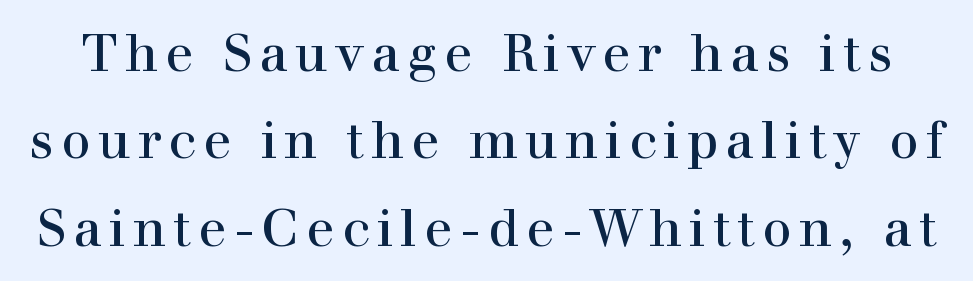
The image shows 52 px serif type, upright; set normal line spacing (1.68x), not underlined; a medium x-height.
